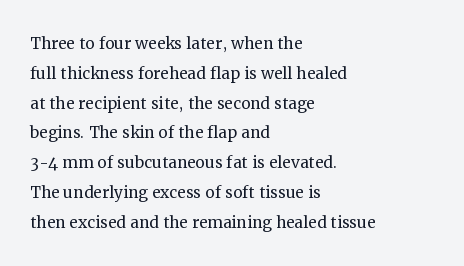
Quick note: interline space is typical. Nothing unusual about the tracking: characters are spaced as the font intends. Unmarked baselines from the first word to the last. No italicization has been applied; the sample stays upright.
